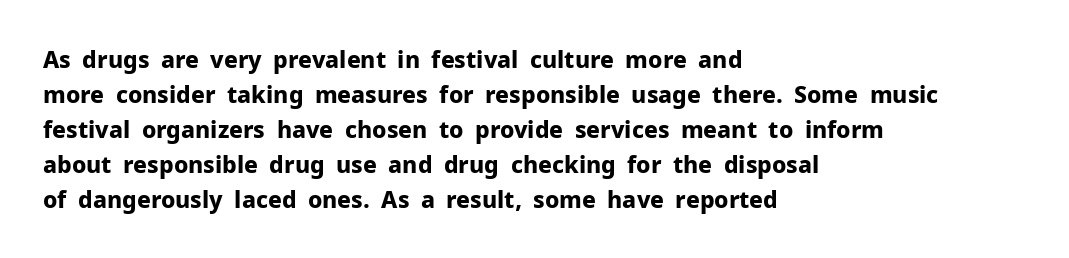
{"italic": "no", "bold": "yes", "underline": "no", "align": "left", "line_spacing": "normal", "line_spacing_ratio": 1.52, "letter_spacing": "normal", "letter_spacing_em": 0.0, "glyph_px": 23}
